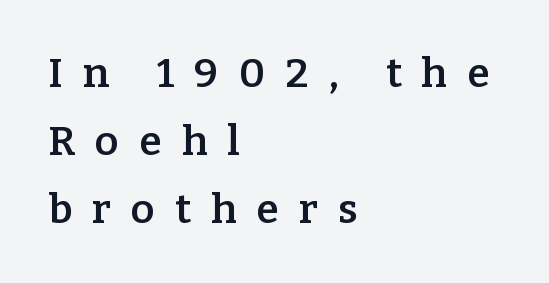
Q: Is the text bold? A: Semi-bold.
Q: Is the text italic (slanted)? A: No, it is upright.
Q: Is the typeface a serif or a sans-serif typeface? A: Serif.
Q: Is the text underlined? A: No.
Q: How is the paragraph aligned? A: Left-aligned.
Q: Is the spacing between letters normal or unusually wide? A: Unusually wide.
Q: Is the spacing between lines tight, normal or loose? A: Normal.
Q: Width (condensed, normal, or wide)? A: Normal.
Q: Stroke contrast? A: Low.
Q: x-height? A: Medium.
Q: Monospaced? A: No.
